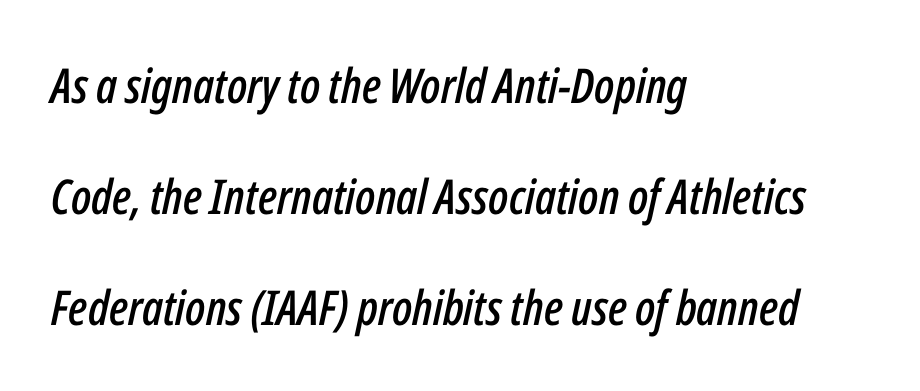
Leftover space on each line is placed entirely after the last word. Varying glyph widths throughout — classic text-font behaviour. There's an unmistakable incline to the writing here. A great deal of white space separates one row of letters from the next. A bare baseline throughout the passage.
